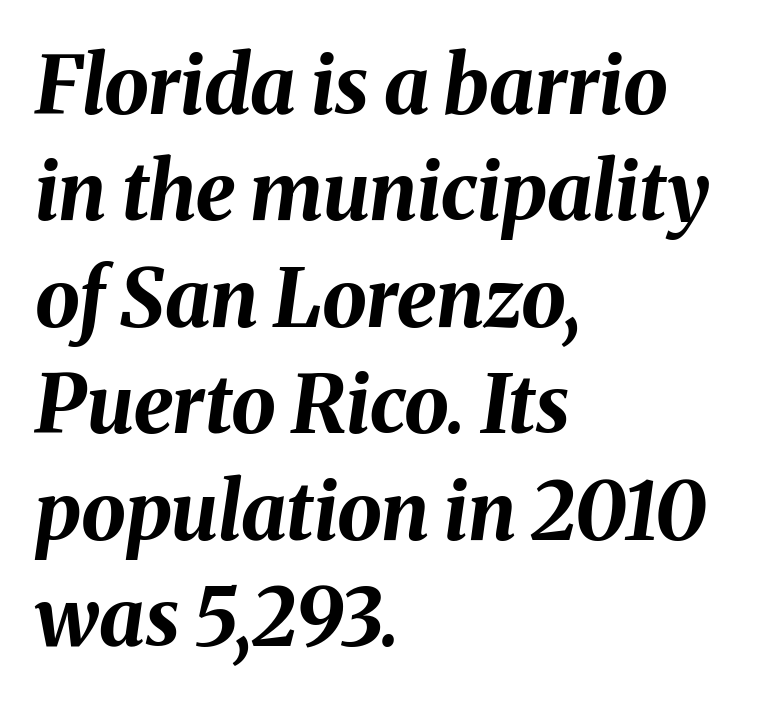
{"italic": "yes", "lean": "right", "slant_degrees": 8, "bold": "yes", "weight": "bold", "width": "normal", "stroke_contrast": "medium", "x_height": "medium", "monospaced": "no", "underline": "no", "align": "left", "line_spacing": "normal", "line_spacing_ratio": 1.33, "letter_spacing": "normal", "letter_spacing_em": 0.0, "glyph_px": 80}
